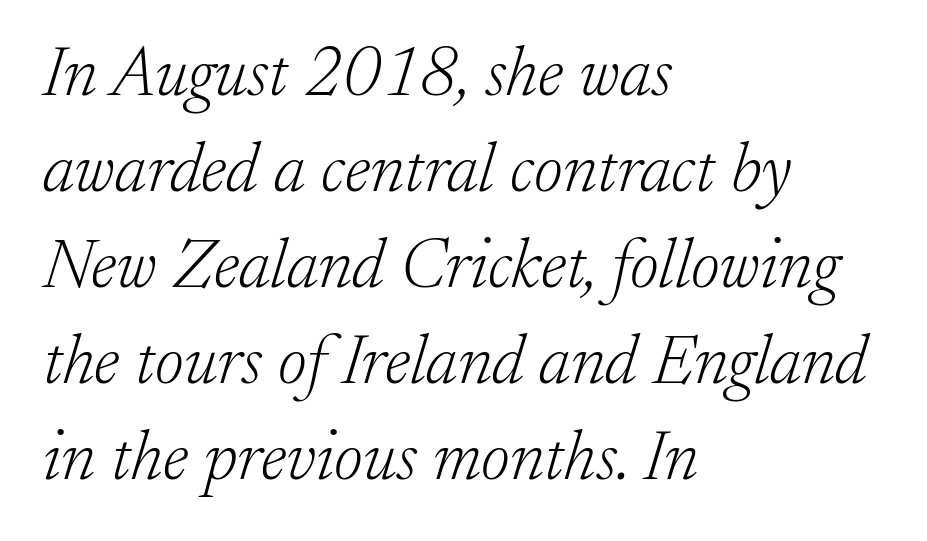
You could not count columns in this text — the font is proportionally spaced. Caption: standard tracking, unaltered. Observe the lean: these are italic letterforms. Underlining? Definitely not there. Where is the straight margin? On the left. A typesetter would label this face a serif.
